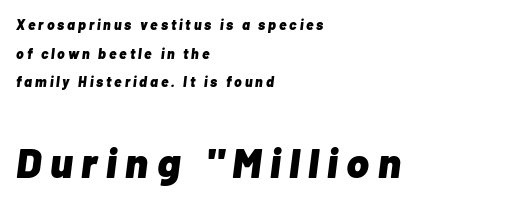
{"italic": "yes", "lean": "right", "slant_degrees": 7, "bold": "yes", "weight": "heavy", "width": "normal", "stroke_contrast": "low", "x_height": "medium", "monospaced": "no", "underline": "no", "align": "left", "line_spacing": "loose", "line_spacing_ratio": 2.05, "letter_spacing": "wide", "letter_spacing_em": 0.21, "larger_block": "second", "size_ratio": 3.0, "glyph_px": 42}
